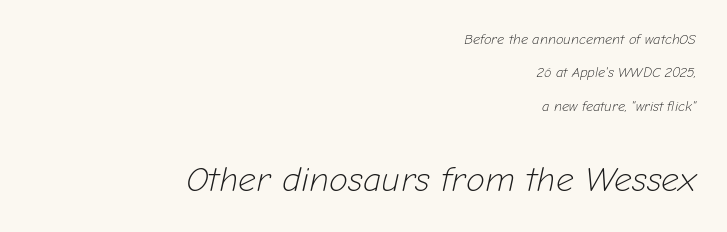
The characters are drawn with everyday or finer stroke widths. Lines of text with bare space underneath. Default kerning and tracking; the words read as compact shapes. Observe the lean: these are italic letterforms.
